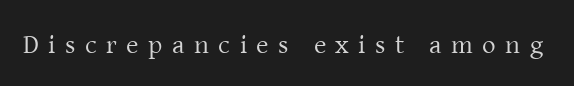
Q: Is the text bold? A: No.
Q: Is the text italic (slanted)? A: No, it is upright.
Q: Is the text underlined? A: No.
Q: Is the spacing between letters normal or unusually wide? A: Unusually wide.
